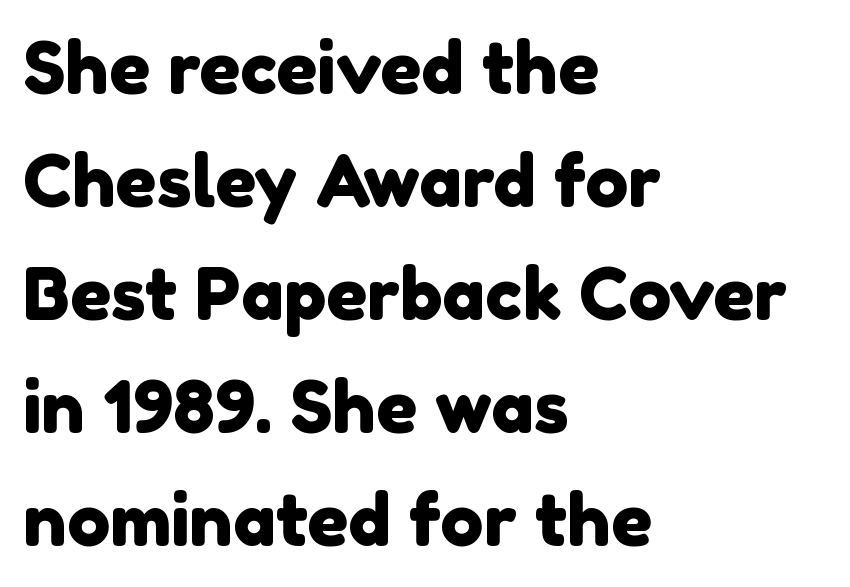
Q: Is the typeface a serif or a sans-serif typeface? A: Sans-serif.
Q: Is the text underlined? A: No.
Q: How is the paragraph aligned? A: Left-aligned.
Q: Is the spacing between letters normal or unusually wide? A: Normal.
Q: Is the spacing between lines tight, normal or loose? A: Normal.
Q: Width (condensed, normal, or wide)? A: Normal.
Q: x-height? A: Medium.
Q: Monospaced? A: No.
